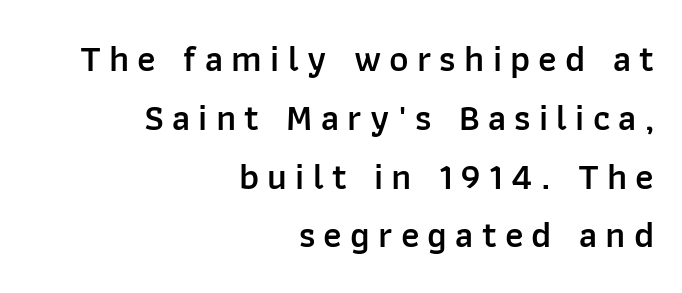
{"serif": "no", "italic": "no", "bold": "semi", "weight": "semibold", "width": "normal", "stroke_contrast": "low", "x_height": "medium", "monospaced": "no", "underline": "no", "align": "right", "line_spacing": "normal", "line_spacing_ratio": 1.59, "letter_spacing": "wide", "letter_spacing_em": 0.22, "glyph_px": 37}
